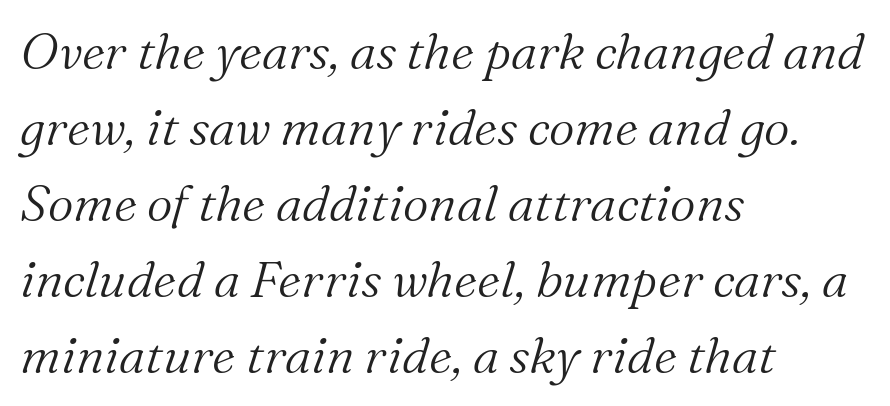
The image shows 50 px light serif type, italic (leaning right); set left-aligned, normal line spacing (1.52x), normal letter spacing, not underlined; medium stroke contrast and a medium x-height.
